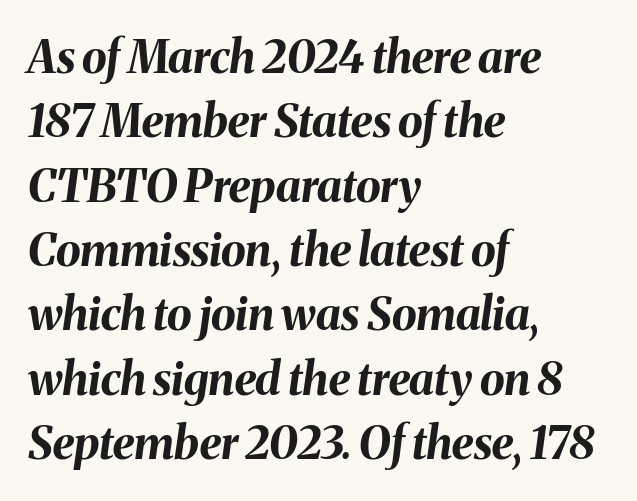
Q: Is the text bold? A: Yes.
Q: Is the text italic (slanted)? A: Yes, it leans right by about 8 degrees.
Q: Is the text underlined? A: No.
Q: How is the paragraph aligned? A: Left-aligned.
Q: Is the spacing between letters normal or unusually wide? A: Normal.
Q: Is the spacing between lines tight, normal or loose? A: Normal.
Q: Width (condensed, normal, or wide)? A: Normal.
Q: Stroke contrast? A: Medium.
Q: x-height? A: Medium.
Q: Monospaced? A: No.
